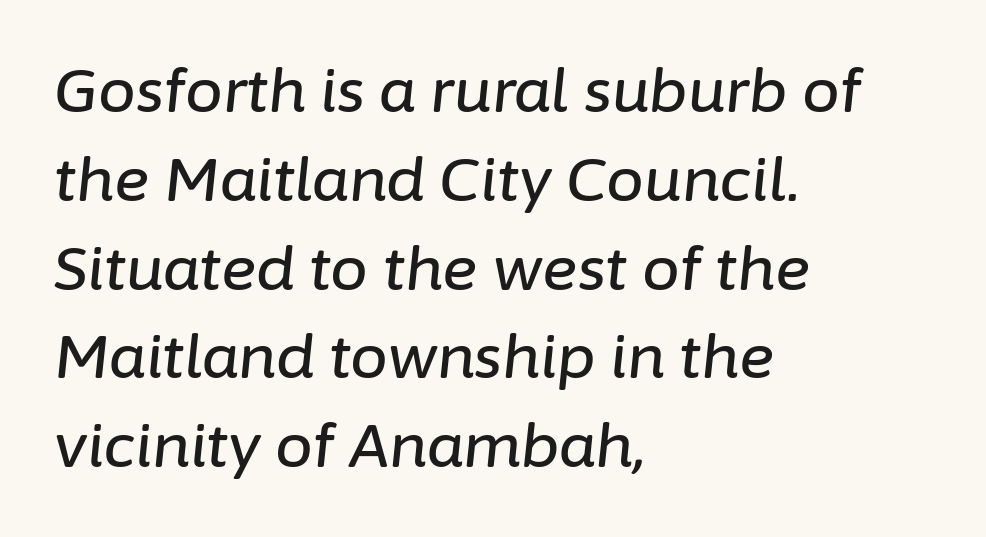
Here the glyphs are tracked normally, forming tight word shapes. The passage shown is not underscored anywhere. Note the varied advance widths — an 'i' is clearly narrower than an 'm'. Alignment: flush left. Normally led — the rows are evenly, conventionally spaced.
